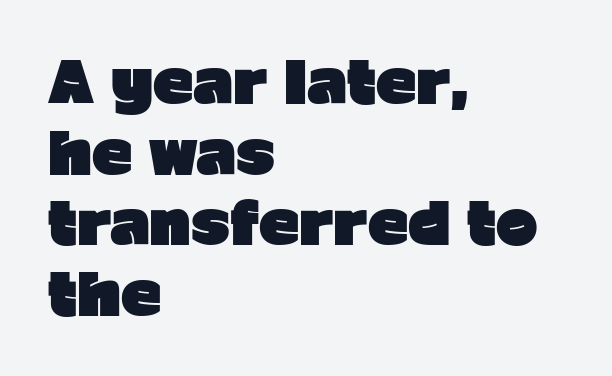
The image shows 56 px heavy sans-serif type, upright; set left-aligned, normal line spacing (1.26x), normal letter spacing, not underlined; low stroke contrast and a medium x-height.
